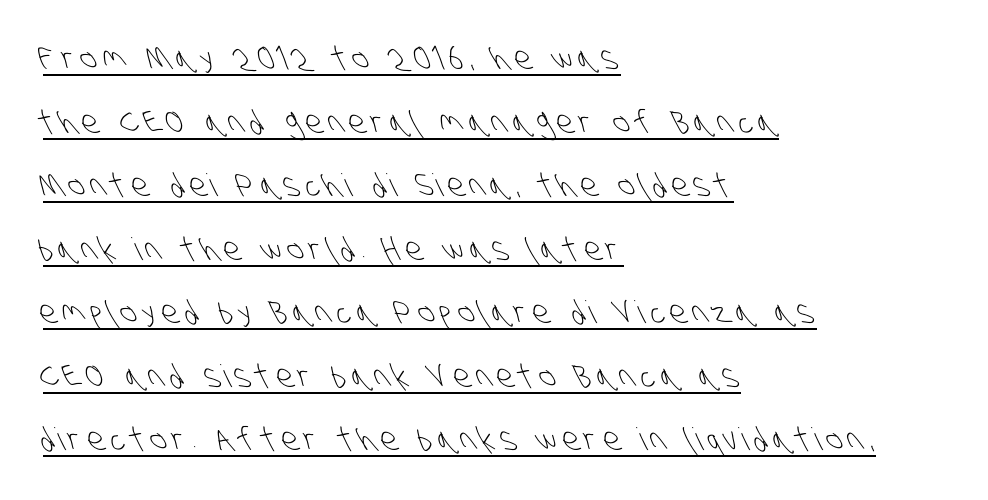
Q: Is the text bold? A: No.
Q: Is the typeface a serif or a sans-serif typeface? A: Sans-serif.
Q: Is the text underlined? A: Yes.
Q: How is the paragraph aligned? A: Left-aligned.
Q: Is the spacing between lines tight, normal or loose? A: Loose.
Q: Width (condensed, normal, or wide)? A: Condensed.
Q: Stroke contrast? A: Low.
Q: x-height? A: Large.
Q: Monospaced? A: No.
